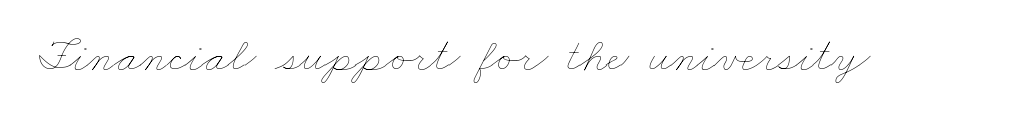
The image shows 47 px thin, wide type; set normal letter spacing, not underlined; low stroke contrast and a small x-height.
